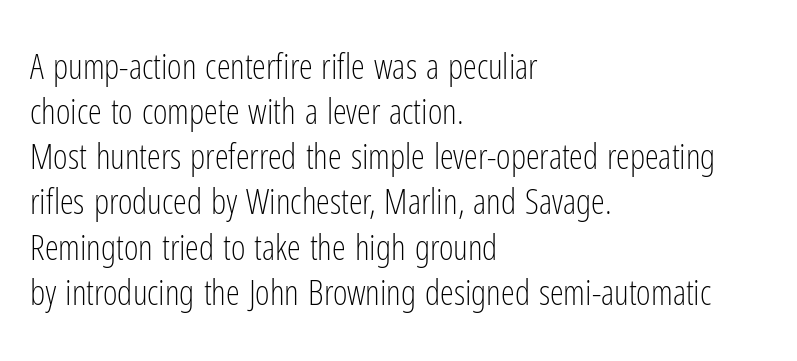
The characters are drawn with everyday or finer stroke widths. The space beneath each line is pristine and unruled. The paragraph has a hard left edge and a soft right edge. Spacing between characters is what you'd get straight out of the box.
